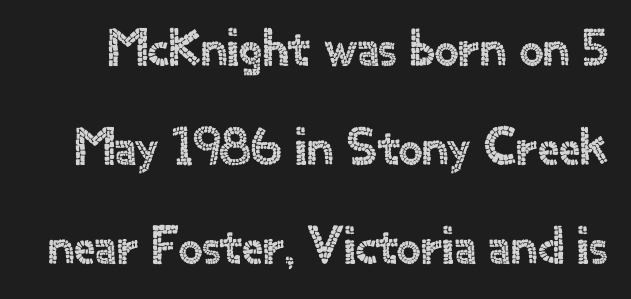
The image shows 53 px sans-serif type, upright; set line spacing 1.87x, normal letter spacing, not underlined; a small x-height.
